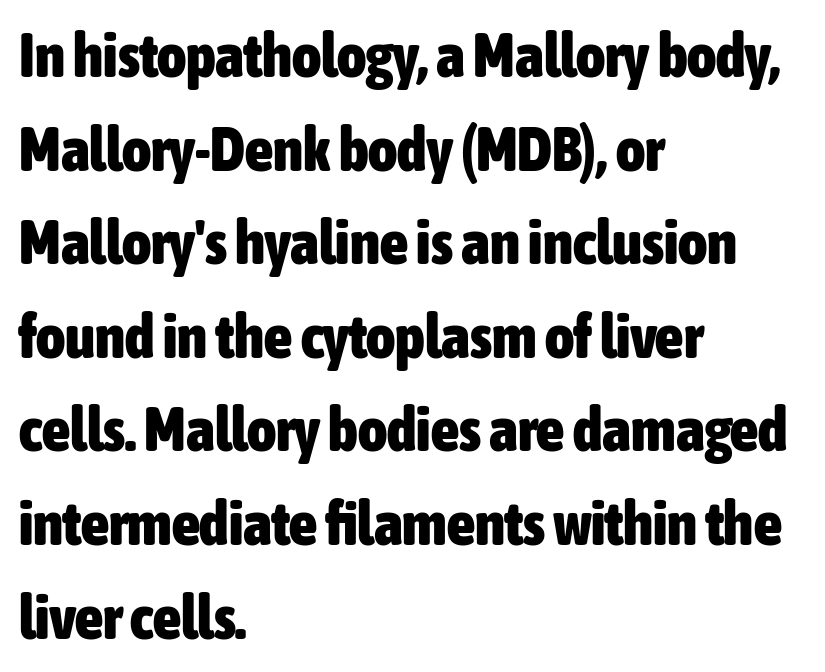
Q: Is the text bold? A: Yes.
Q: Is the text italic (slanted)? A: No, it is upright.
Q: Is the typeface a serif or a sans-serif typeface? A: Sans-serif.
Q: Is the text underlined? A: No.
Q: How is the paragraph aligned? A: Left-aligned.
Q: Is the spacing between letters normal or unusually wide? A: Normal.
Q: Is the spacing between lines tight, normal or loose? A: Normal.
Q: Width (condensed, normal, or wide)? A: Condensed.
Q: Stroke contrast? A: Low.
Q: x-height? A: Medium.
Q: Monospaced? A: No.
